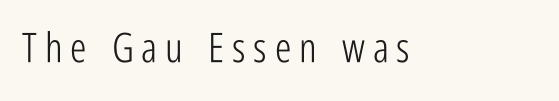
Q: Is the text bold? A: No.
Q: Is the text italic (slanted)? A: No, it is upright.
Q: Is the typeface a serif or a sans-serif typeface? A: Sans-serif.
Q: Is the text underlined? A: No.
Q: Width (condensed, normal, or wide)? A: Condensed.
Q: Stroke contrast? A: Low.
Q: x-height? A: Medium.
Q: Monospaced? A: No.
